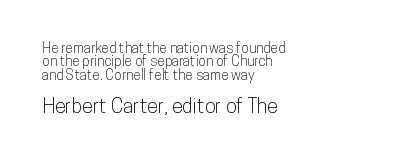
The image shows 20 px text type, upright; set left-aligned, tight line spacing (0.96x), normal letter spacing, not underlined; the second (bottom) block is 1.43x larger.
